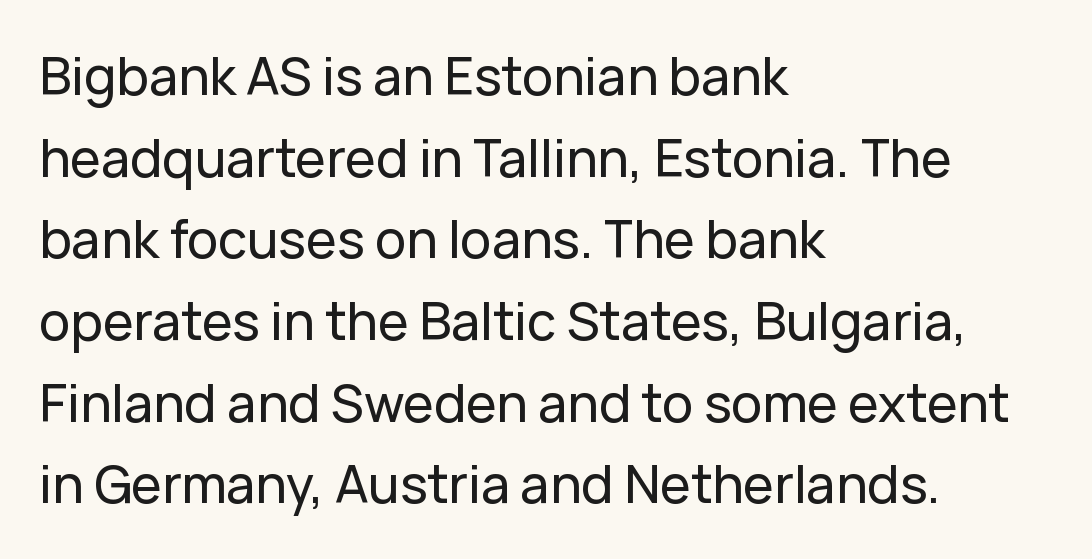
Letters rest on an invisible, unmarked baseline. Rows of type keep a routine distance in the vertical direction. A sans-serif font was chosen for this passage. Note the varied advance widths — an 'i' is clearly narrower than an 'm'. The gaps between neighbouring characters are ordinary and unremarkable. This rendering uses left alignment, leaving the right contour irregular.
